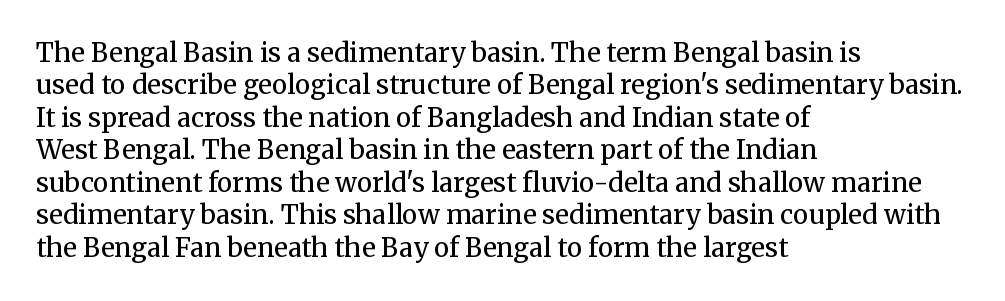
{"italic": "no", "bold": "no", "underline": "no", "align": "left", "line_spacing": "normal", "line_spacing_ratio": 1.25, "letter_spacing": "normal", "letter_spacing_em": 0.0, "glyph_px": 26}
